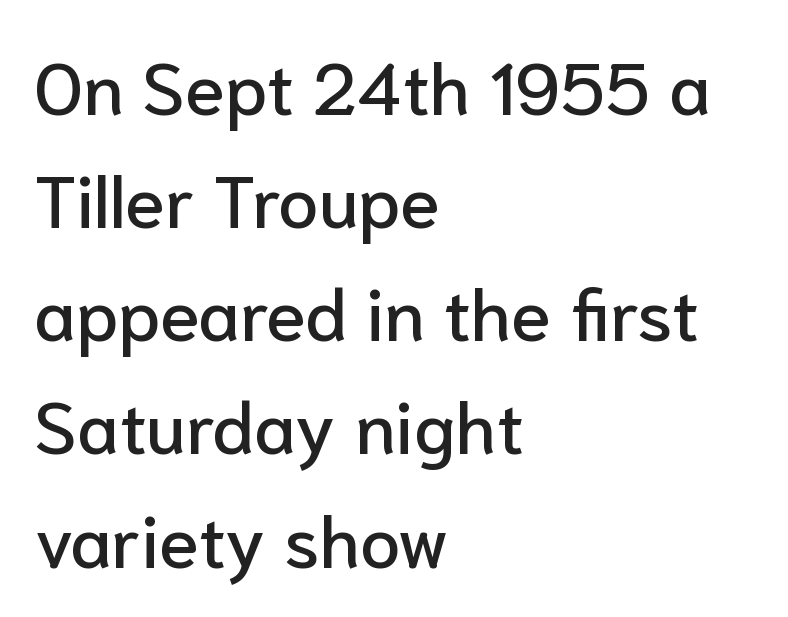
The image shows 73 px sans-serif type, upright; set left-aligned, normal line spacing (1.55x), normal letter spacing, not underlined; low stroke contrast and a medium x-height.
